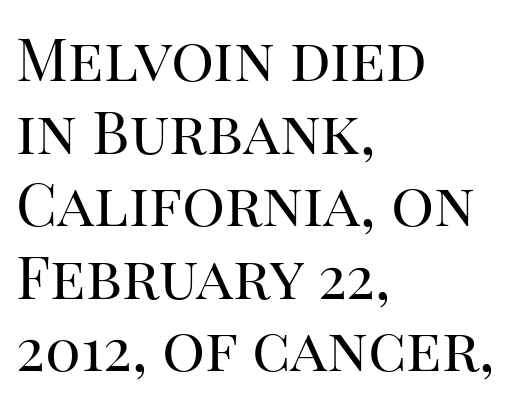
Q: Is the text bold? A: No.
Q: Is the text italic (slanted)? A: No, it is upright.
Q: Is the typeface a serif or a sans-serif typeface? A: Serif.
Q: Is the text underlined? A: No.
Q: How is the paragraph aligned? A: Left-aligned.
Q: Is the spacing between letters normal or unusually wide? A: Normal.
Q: Width (condensed, normal, or wide)? A: Normal.
Q: Stroke contrast? A: High.
Q: x-height? A: Large.
Q: Monospaced? A: No.
